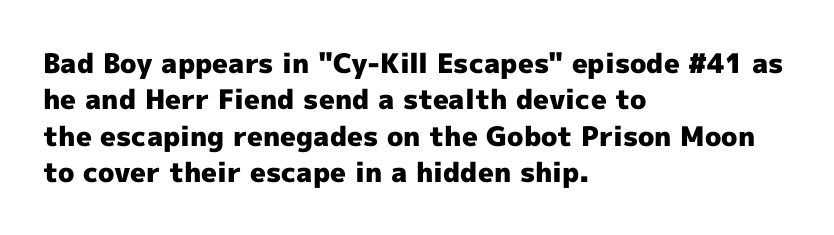
The image shows 27 px bold type, upright; set left-aligned, normal line spacing (1.35x), normal letter spacing, not underlined.
